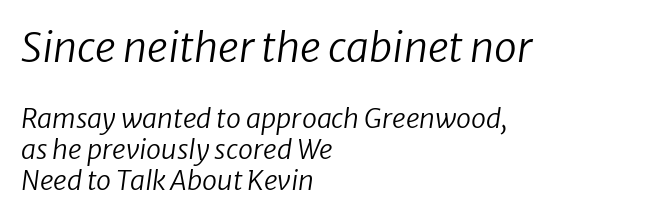
{"italic": "yes", "lean": "right", "slant_degrees": 8, "bold": "no", "weight": "regular", "width": "normal", "stroke_contrast": "low", "x_height": "medium", "monospaced": "no", "underline": "no", "align": "left", "line_spacing": "tight", "line_spacing_ratio": 1.15, "letter_spacing": "normal", "letter_spacing_em": 0.0, "larger_block": "first", "size_ratio": 1.52, "glyph_px": 41}
